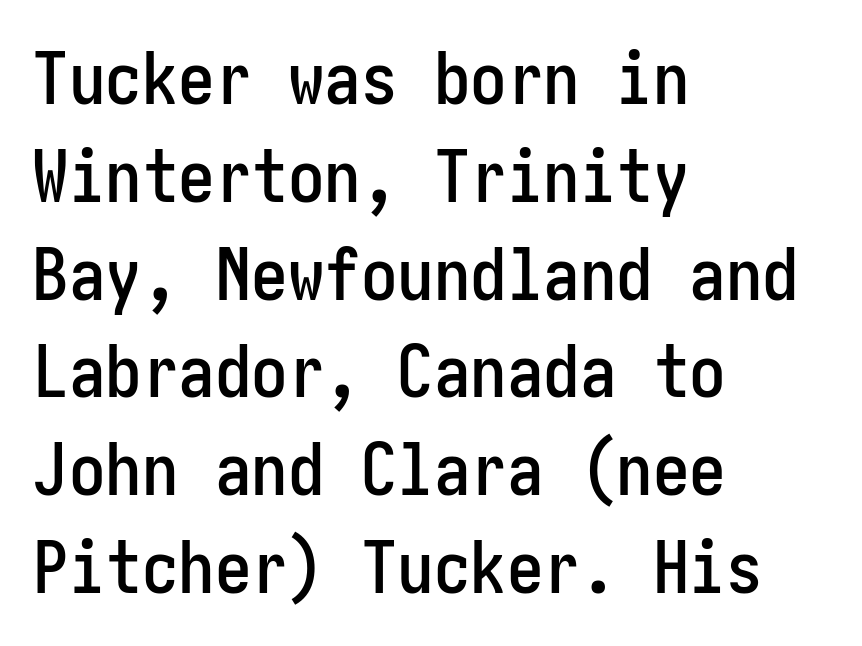
Q: Is the text italic (slanted)? A: No, it is upright.
Q: Is the typeface a serif or a sans-serif typeface? A: Sans-serif.
Q: Is the text underlined? A: No.
Q: How is the paragraph aligned? A: Left-aligned.
Q: Is the spacing between letters normal or unusually wide? A: Normal.
Q: Is the spacing between lines tight, normal or loose? A: Normal.
Q: Width (condensed, normal, or wide)? A: Condensed.
Q: Stroke contrast? A: Low.
Q: x-height? A: Medium.
